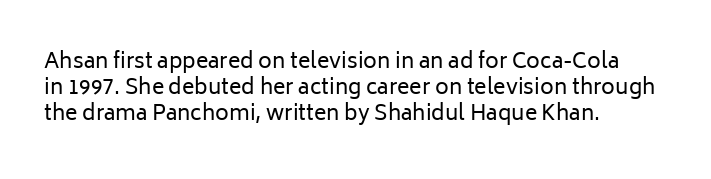
Does extra space separate the letters? No, they use regular spacing. Layout note: lines flush left. The area under the type is left untouched. This reads as an unemphasized weight, regular at the heaviest. This is roman type, the default non-slanted kind. Vertical spacing — default.
